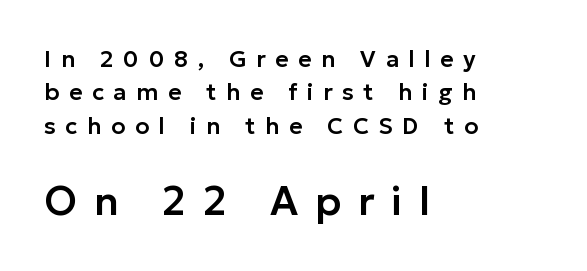
Q: Is the text italic (slanted)? A: No, it is upright.
Q: Is the typeface a serif or a sans-serif typeface? A: Sans-serif.
Q: Is the text underlined? A: No.
Q: How is the paragraph aligned? A: Left-aligned.
Q: Is the spacing between letters normal or unusually wide? A: Unusually wide.
Q: Is the spacing between lines tight, normal or loose? A: Normal.
Q: Which block of text is set in a larger size, the first (top) or the second (bottom)? A: The second (bottom) one.
Q: Width (condensed, normal, or wide)? A: Normal.
Q: Stroke contrast? A: Low.
Q: x-height? A: Medium.
Q: Monospaced? A: No.
